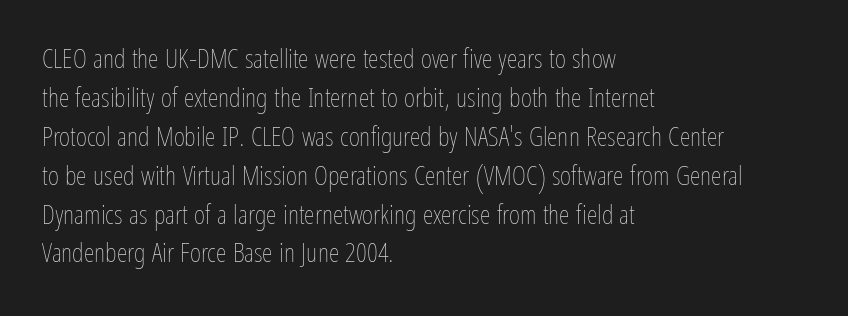
Nothing heavy about these letters — not bold at all. The block of text has a typical density, with ordinary space between rows. Posture: straight, roman, zero tilt. Quick note: underline off. The letterforms sit shoulder to shoulder at normal distance.
